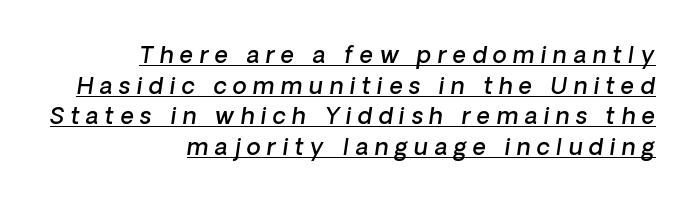
{"bold": "semi", "underline": "yes", "align": "right", "line_spacing": "normal", "line_spacing_ratio": 1.33, "letter_spacing": "wide", "letter_spacing_em": 0.28, "glyph_px": 23}
